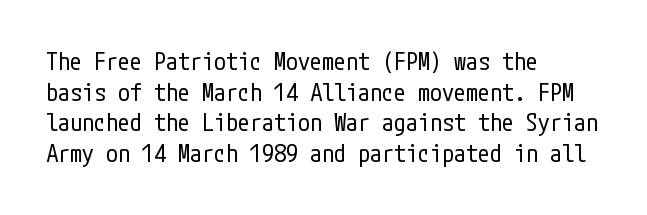
The image shows 24 px text type, upright; set left-aligned, normal line spacing (1.28x), normal letter spacing, not underlined.
